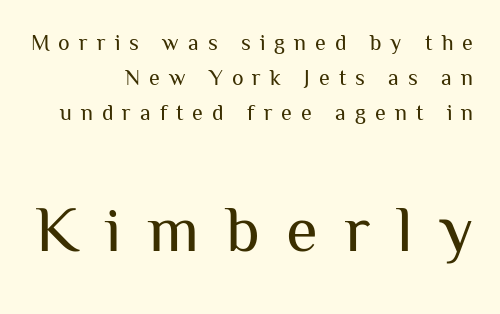
{"serif": "no", "italic": "no", "bold": "no", "weight": "regular", "width": "normal", "stroke_contrast": "medium", "x_height": "medium", "monospaced": "no", "underline": "no", "align": "right", "line_spacing": "normal", "line_spacing_ratio": 1.59, "letter_spacing": "wide", "letter_spacing_em": 0.41, "larger_block": "second", "size_ratio": 2.95, "glyph_px": 65}
